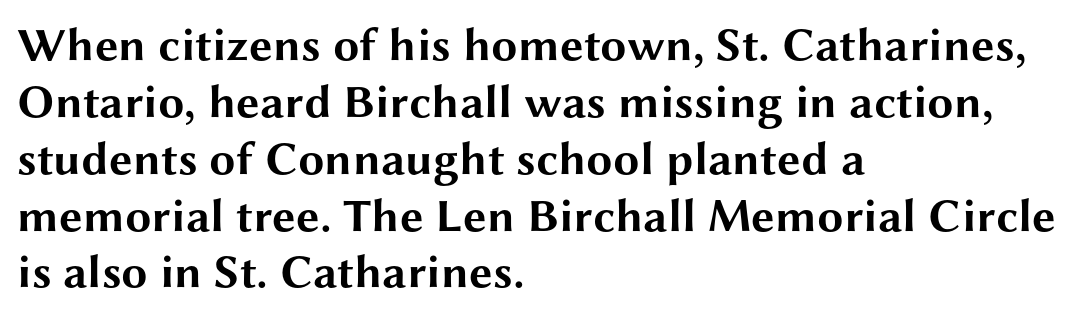
In terms of letterform style, serifs are entirely absent. When letters stand straight like this, we call the style roman or upright. Unmarked baselines from the first word to the last. In terms of weight, the rendering is a true, heavy bold. Nobody touched the tracking dial on this one. All the whitespace from short lines collects on the right.
